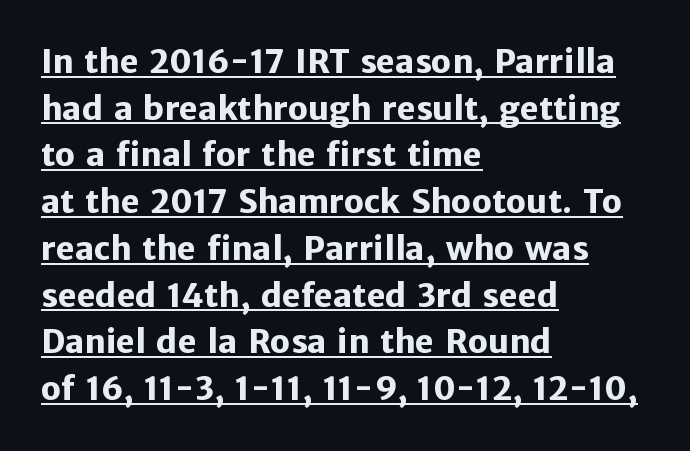
The image shows 32 px heavy sans-serif type, upright; set left-aligned, normal line spacing (1.46x), normal letter spacing, underlined; low stroke contrast and a medium x-height.
